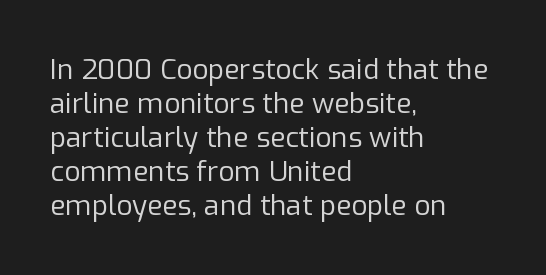
{"serif": "no", "italic": "no", "bold": "no", "weight": "regular", "width": "normal", "stroke_contrast": "low", "x_height": "medium", "monospaced": "no", "underline": "no", "align": "left", "line_spacing_ratio": 1.21, "letter_spacing": "normal", "letter_spacing_em": 0.0, "glyph_px": 28}
